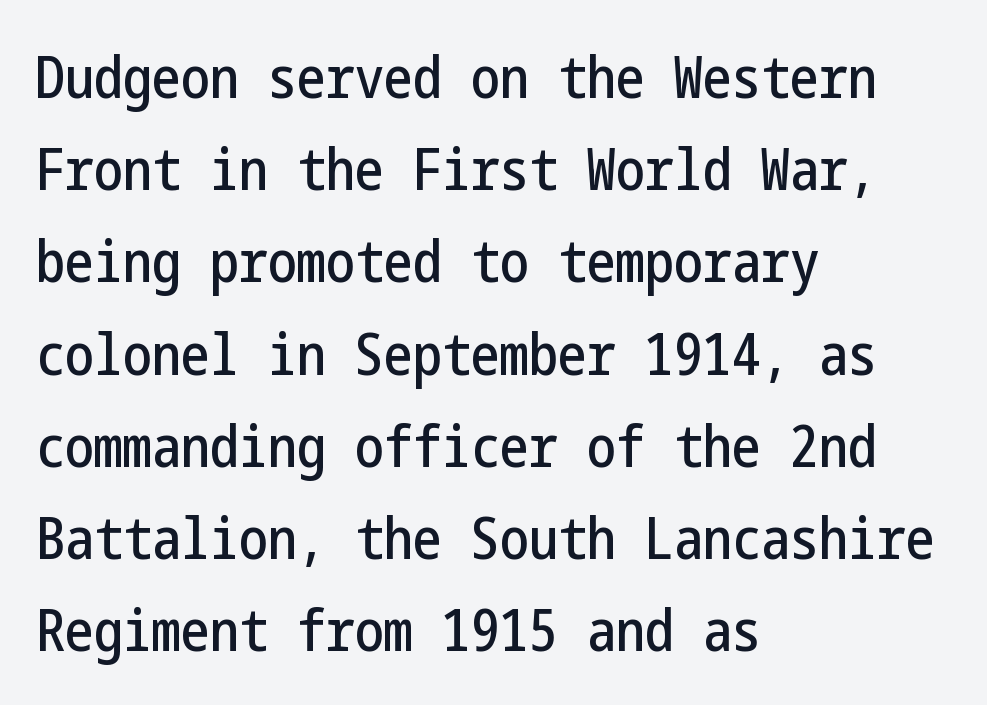
The compositor pushed each line to the left boundary. Is the letter spacing exaggerated? No — it looks like the ordinary default. Each row of text sits above clean, open space. Italic? Not at all — the glyphs are vertical. In terms of letterform style, serifs are entirely absent. Students, observe: this is what conventionally led text looks like.
